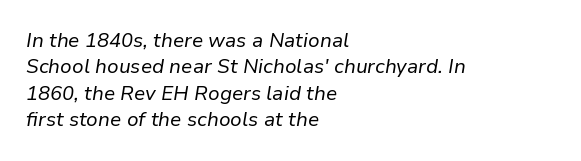
{"italic": "yes", "lean": "right", "slant_degrees": 9, "bold": "no", "underline": "no", "align": "left", "line_spacing": "normal", "line_spacing_ratio": 1.32, "letter_spacing": "normal", "letter_spacing_em": 0.0, "glyph_px": 20}
